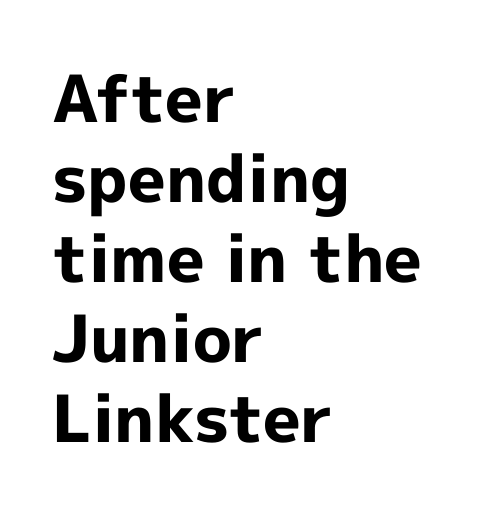
Q: Is the text bold? A: Yes.
Q: Is the text italic (slanted)? A: No, it is upright.
Q: Is the typeface a serif or a sans-serif typeface? A: Sans-serif.
Q: Is the text underlined? A: No.
Q: How is the paragraph aligned? A: Left-aligned.
Q: Is the spacing between letters normal or unusually wide? A: Normal.
Q: Width (condensed, normal, or wide)? A: Normal.
Q: x-height? A: Medium.
Q: Monospaced? A: No.
